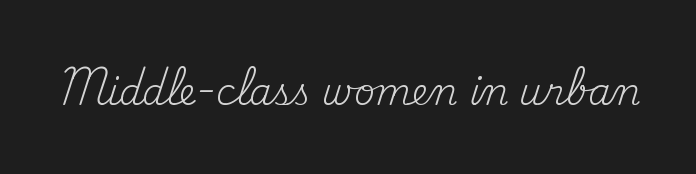
The image shows 36 px regular-weight serif type; set normal letter spacing, not underlined; medium stroke contrast and a small x-height.
